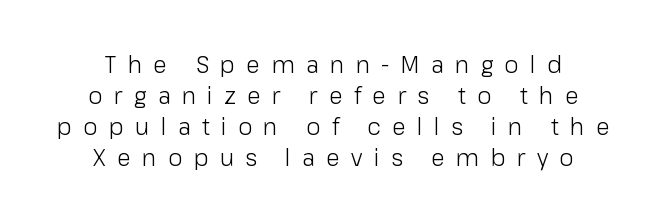
{"italic": "no", "bold": "no", "underline": "no", "align": "center", "line_spacing": "normal", "line_spacing_ratio": 1.35, "letter_spacing": "wide", "letter_spacing_em": 0.49, "glyph_px": 23}
